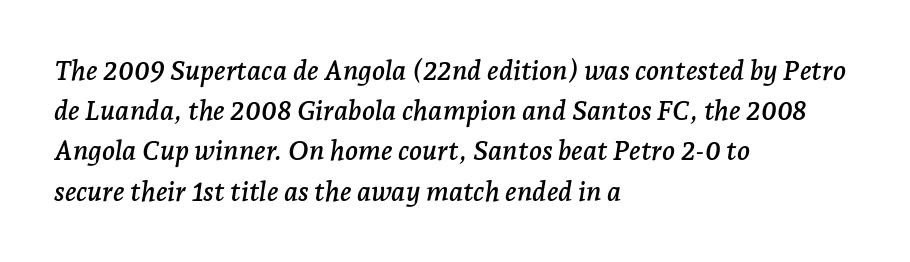
{"italic": "yes", "lean": "right", "slant_degrees": 7, "underline": "no", "align": "left", "line_spacing": "normal", "line_spacing_ratio": 1.49, "letter_spacing": "normal", "letter_spacing_em": 0.0, "glyph_px": 27}
